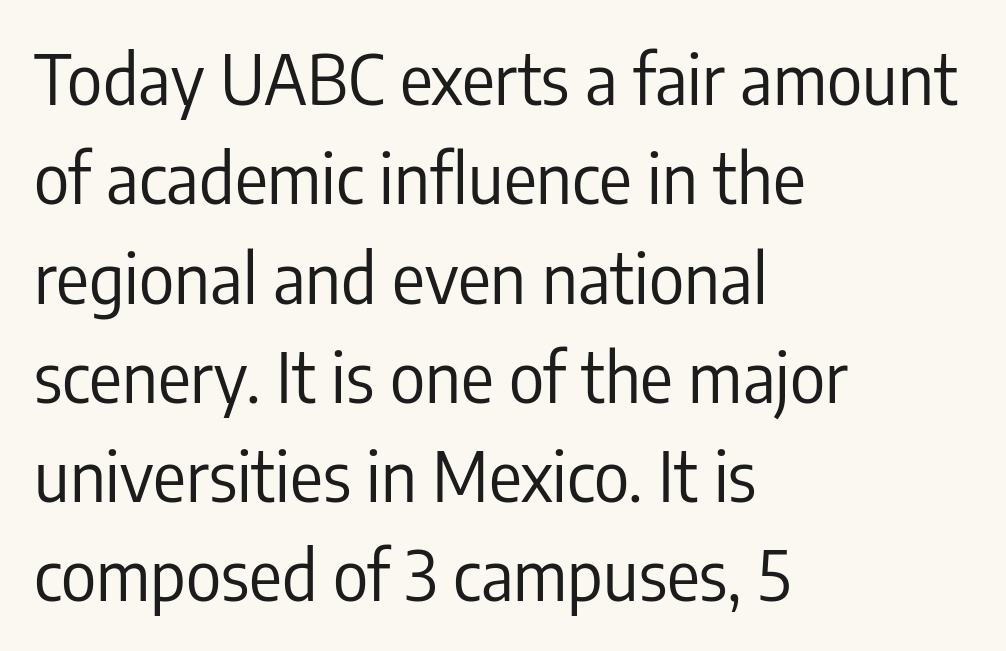
Q: Is the text bold? A: No.
Q: Is the text italic (slanted)? A: No, it is upright.
Q: Is the typeface a serif or a sans-serif typeface? A: Sans-serif.
Q: Is the text underlined? A: No.
Q: How is the paragraph aligned? A: Left-aligned.
Q: Is the spacing between letters normal or unusually wide? A: Normal.
Q: Is the spacing between lines tight, normal or loose? A: Normal.
Q: Width (condensed, normal, or wide)? A: Condensed.
Q: Stroke contrast? A: Low.
Q: x-height? A: Medium.
Q: Monospaced? A: No.
